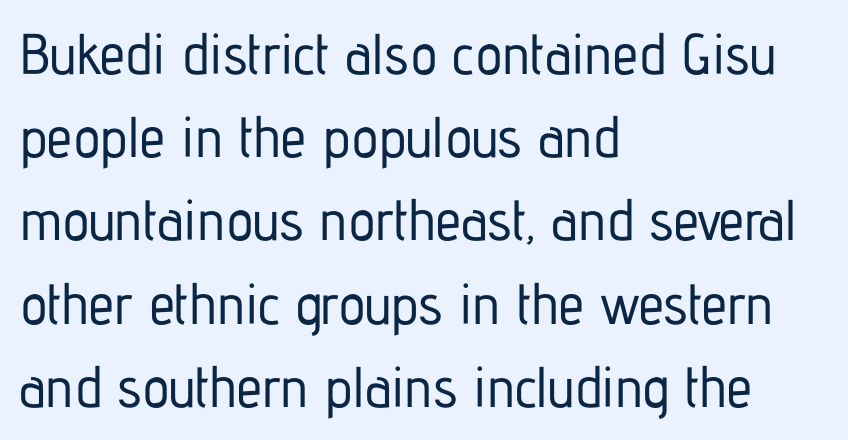
The image shows 57 px condensed sans-serif type, upright; set left-aligned, normal line spacing (1.46x), normal letter spacing, not underlined; low stroke contrast and a medium x-height.
